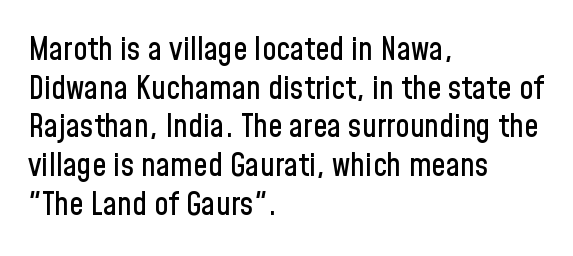
{"serif": "no", "italic": "no", "width": "condensed", "stroke_contrast": "low", "x_height": "medium", "monospaced": "no", "underline": "no", "align": "left", "line_spacing_ratio": 1.21, "letter_spacing": "normal", "letter_spacing_em": 0.0, "glyph_px": 32}
